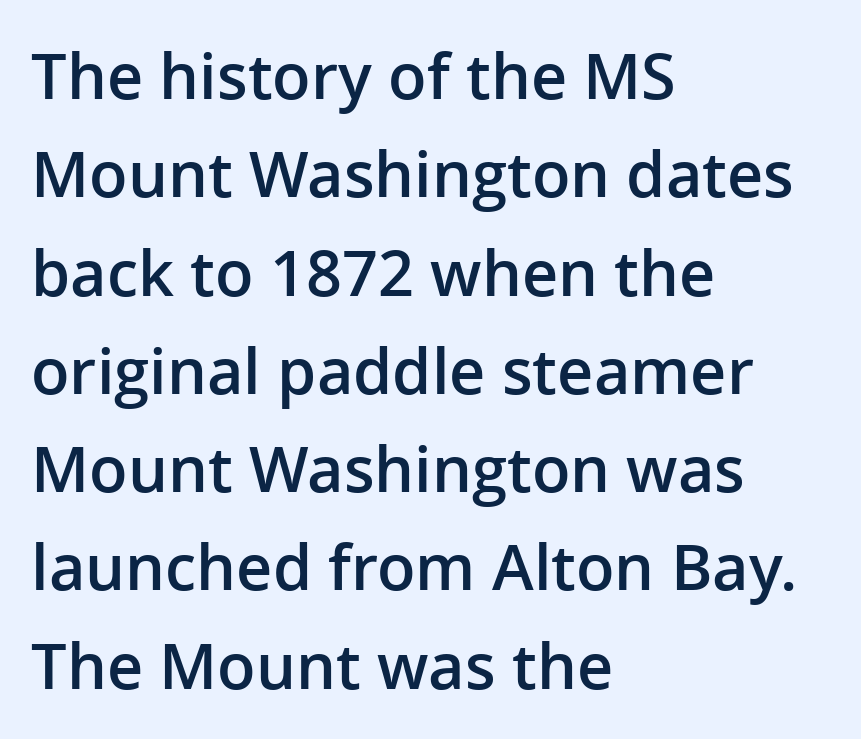
{"serif": "no", "italic": "no", "bold": "semi", "weight": "semibold", "width": "normal", "stroke_contrast": "low", "x_height": "medium", "monospaced": "no", "underline": "no", "align": "left", "line_spacing": "normal", "line_spacing_ratio": 1.56, "letter_spacing": "normal", "letter_spacing_em": 0.0, "glyph_px": 63}
